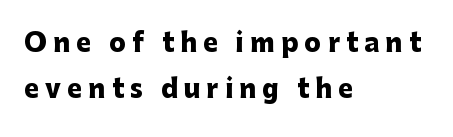
{"italic": "no", "bold": "yes", "underline": "no", "align": "left", "line_spacing_ratio": 1.86, "letter_spacing": "wide", "letter_spacing_em": 0.25, "glyph_px": 25}
